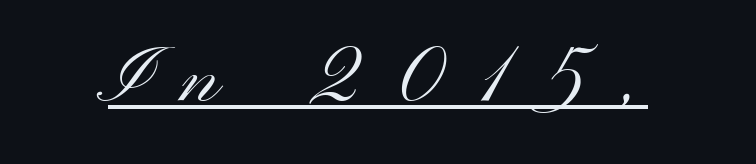
{"serif": "no", "bold": "no", "weight": "light", "width": "wide", "stroke_contrast": "medium", "x_height": "small", "monospaced": "no", "underline": "yes", "letter_spacing": "wide", "letter_spacing_em": 0.38, "glyph_px": 79}
